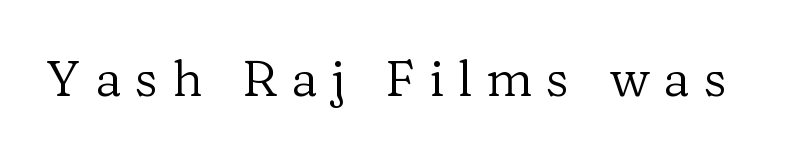
Small tapered or slab feet sit at the stroke ends, so this counts as serif. This is roman type, the default non-slanted kind. Descenders are the only things crossing below the line. These glyphs show unthickened strokes, regular width or finer.
